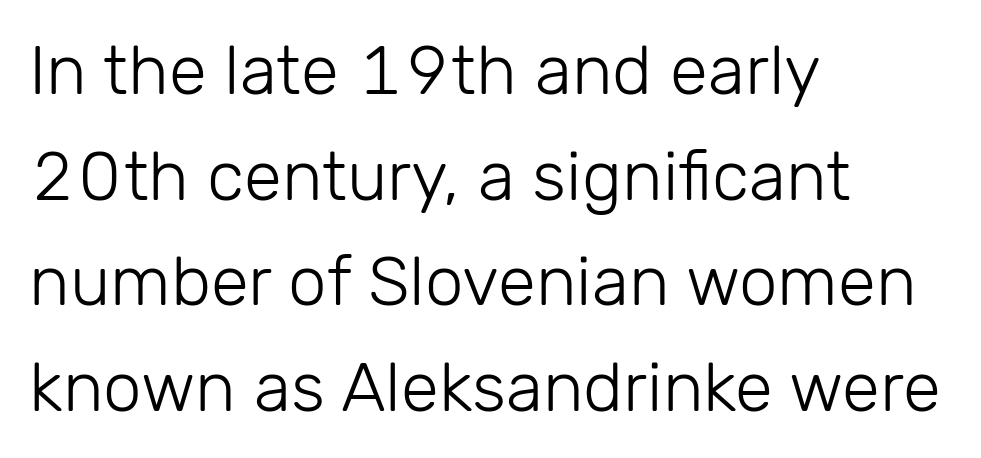
The image shows 69 px light sans-serif type, upright; set left-aligned, normal line spacing (1.53x), normal letter spacing, not underlined; low stroke contrast and a medium x-height.
